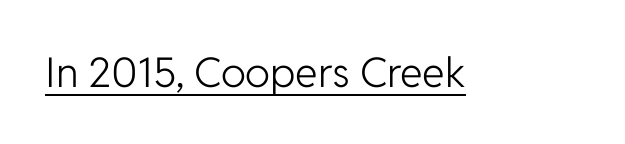
The image shows 41 px light sans-serif type, upright; set normal letter spacing, underlined; low stroke contrast and a medium x-height.
